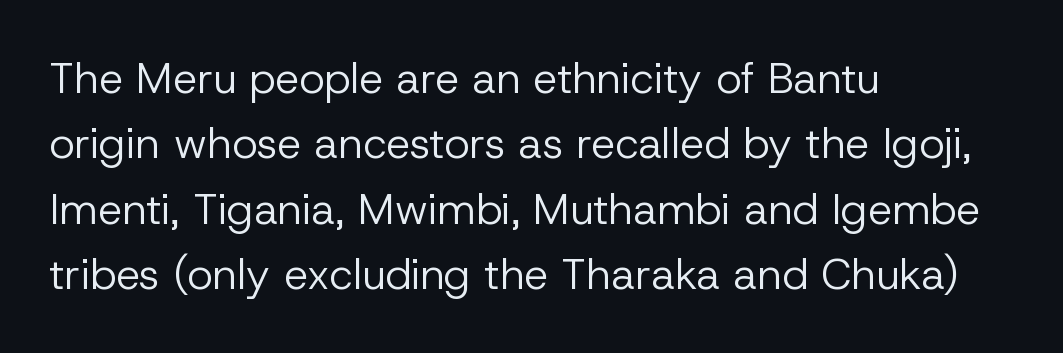
Q: Is the text bold? A: No.
Q: Is the text italic (slanted)? A: No, it is upright.
Q: Is the typeface a serif or a sans-serif typeface? A: Sans-serif.
Q: Is the text underlined? A: No.
Q: How is the paragraph aligned? A: Left-aligned.
Q: Is the spacing between letters normal or unusually wide? A: Normal.
Q: Is the spacing between lines tight, normal or loose? A: Normal.
Q: Width (condensed, normal, or wide)? A: Normal.
Q: Stroke contrast? A: Low.
Q: x-height? A: Medium.
Q: Monospaced? A: No.
